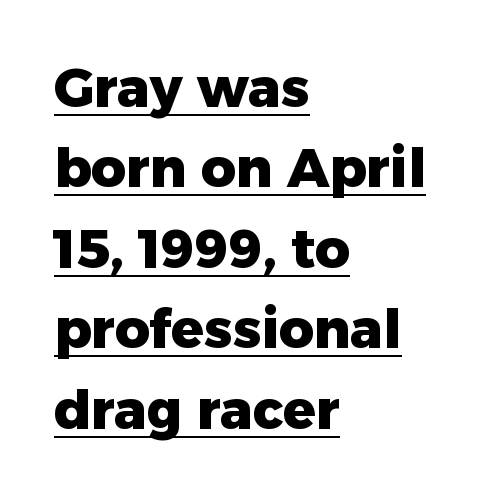
Designer's note — italics off, roman on. The passage shown is typed in a proportional face where columns would drift. The compositor pushed each line to the left boundary. These words are printed bold, with thick strokes throughout. Vertical spacing — default.
